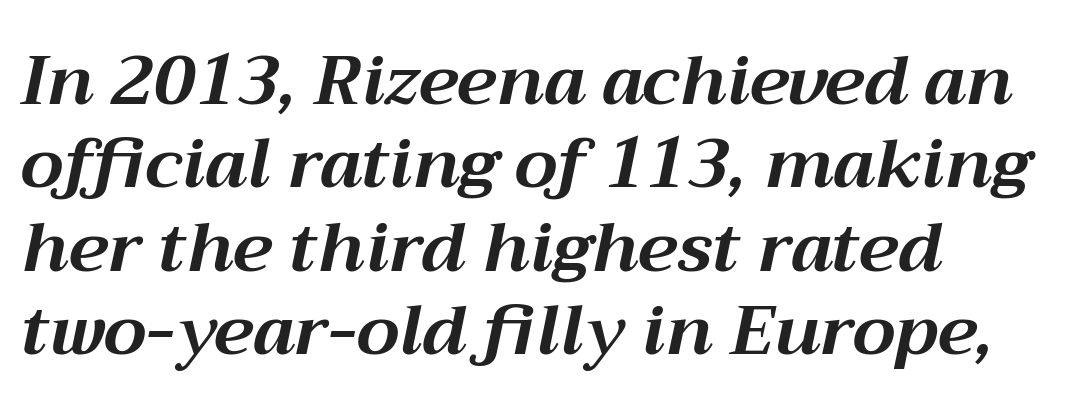
The image shows 69 px bold type, italic (leaning right); set left-aligned, line spacing 1.21x, normal letter spacing, not underlined; medium stroke contrast and a medium x-height.
